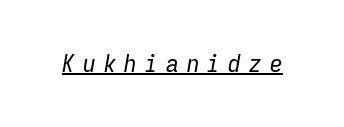
Q: Is the text bold? A: No.
Q: Is the text italic (slanted)? A: Yes, it leans right by about 9 degrees.
Q: Is the text underlined? A: Yes.
Q: Is the spacing between letters normal or unusually wide? A: Unusually wide.
